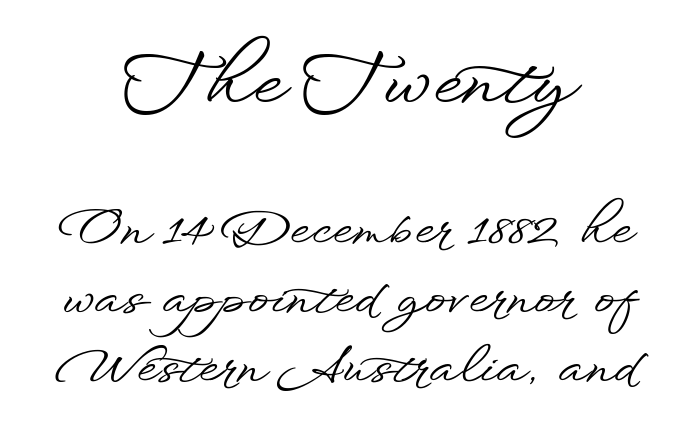
{"serif": "no", "width": "wide", "stroke_contrast": "low", "x_height": "small", "monospaced": "no", "underline": "no", "align": "center", "line_spacing": "normal", "line_spacing_ratio": 1.35, "letter_spacing": "normal", "letter_spacing_em": 0.0, "larger_block": "first", "size_ratio": 1.49, "glyph_px": 76}
